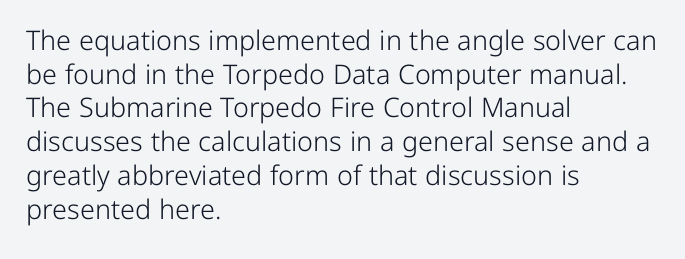
{"italic": "no", "bold": "no", "underline": "no", "align": "left", "line_spacing": "normal", "line_spacing_ratio": 1.25, "letter_spacing": "normal", "letter_spacing_em": 0.0, "glyph_px": 27}
